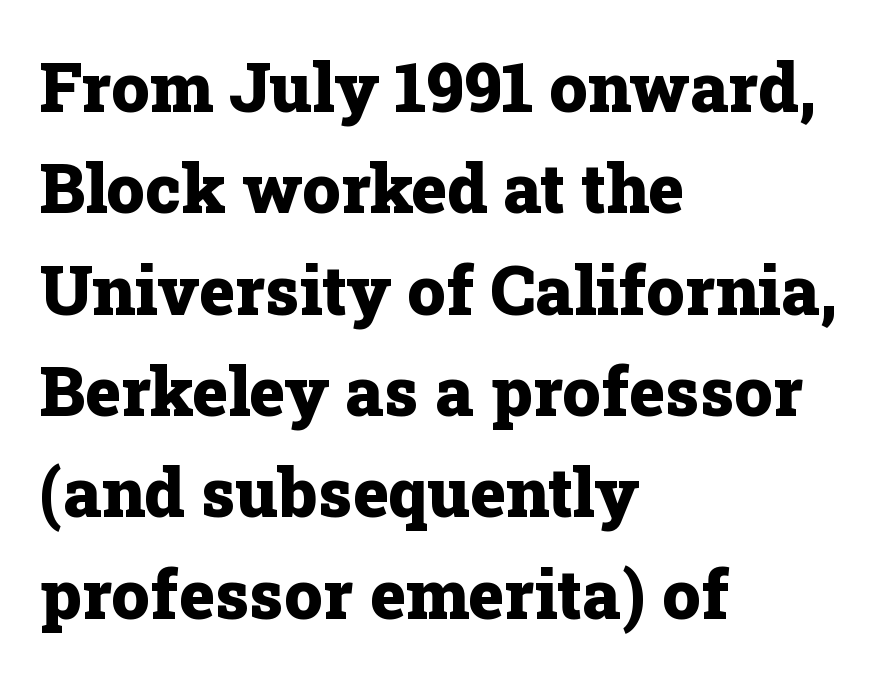
{"serif": "yes", "italic": "no", "bold": "yes", "weight": "heavy", "width": "normal", "stroke_contrast": "low", "x_height": "medium", "monospaced": "no", "underline": "no", "align": "left", "line_spacing": "normal", "line_spacing_ratio": 1.49, "letter_spacing": "normal", "letter_spacing_em": 0.0, "glyph_px": 68}
